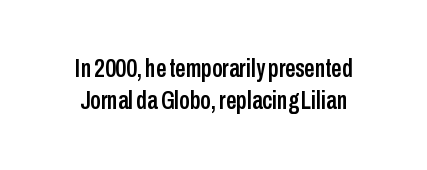
The image shows 26 px text type, upright; set line spacing 1.24x, normal letter spacing, not underlined.
